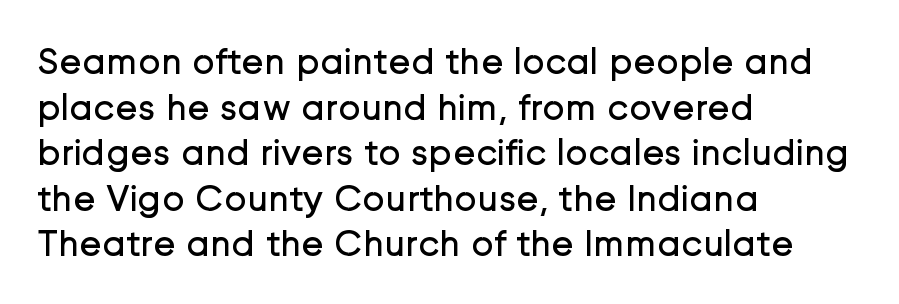
Q: Is the text bold? A: No.
Q: Is the text italic (slanted)? A: No, it is upright.
Q: Is the typeface a serif or a sans-serif typeface? A: Sans-serif.
Q: Is the text underlined? A: No.
Q: How is the paragraph aligned? A: Left-aligned.
Q: Is the spacing between letters normal or unusually wide? A: Normal.
Q: Width (condensed, normal, or wide)? A: Normal.
Q: Stroke contrast? A: Low.
Q: x-height? A: Medium.
Q: Monospaced? A: No.
